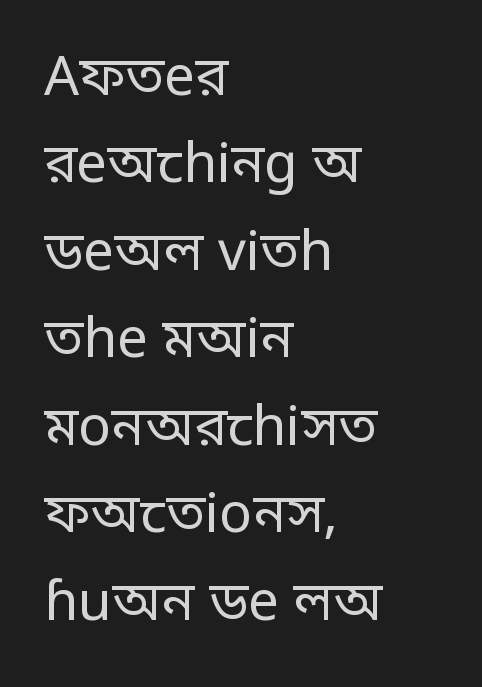
The image shows 55 px regular-weight, condensed sans-serif type, upright; set left-aligned, normal line spacing (1.59x), normal letter spacing, not underlined; low stroke contrast.
